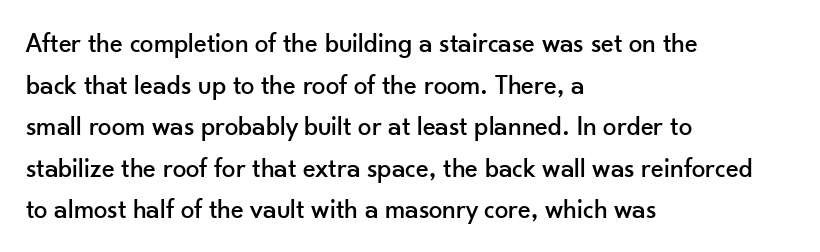
A typesetter would call this zero additional tracking. Line beginnings align vertically; line endings do not. The leading is moderate, giving the passage an even texture. No italicization has been applied; the sample stays upright. This rendering features lettering with no underline.
